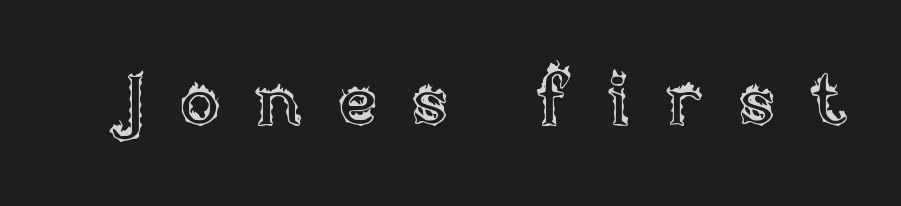
Caption: expanded tracking, letters set apart. The letters stand straight up with perfectly vertical stems. Descenders are the only things crossing below the line. Think of a printed novel: that variable character pitch is what you see here.
